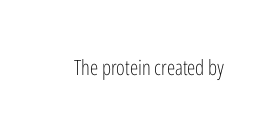
The passage shown is not underscored anywhere. The font's upright variant was chosen for this text. Stems here are at most as thick as an everyday book face. Observe the ordinary spacing: letters are neighbours, not strangers.
